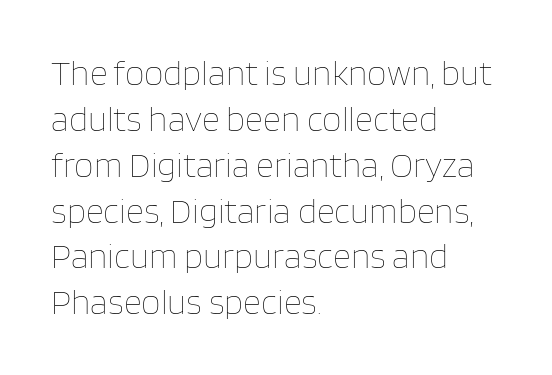
The image shows 35 px thin type, upright; set left-aligned, normal line spacing (1.31x), normal letter spacing, not underlined; low stroke contrast and a large x-height.
